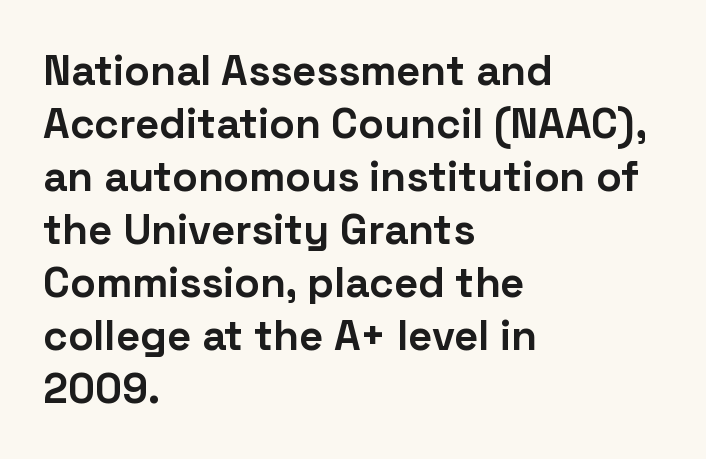
{"serif": "no", "italic": "no", "bold": "yes", "weight": "bold", "width": "normal", "stroke_contrast": "low", "x_height": "medium", "monospaced": "no", "underline": "no", "align": "left", "line_spacing": "normal", "line_spacing_ratio": 1.26, "letter_spacing": "normal", "letter_spacing_em": 0.0, "glyph_px": 42}
